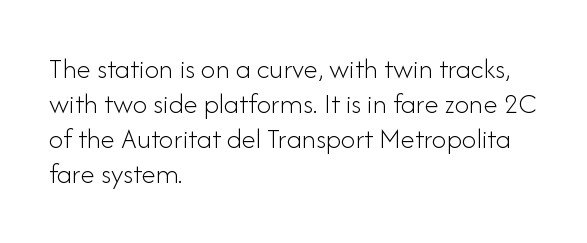
Q: Is the text bold? A: No.
Q: Is the text italic (slanted)? A: No, it is upright.
Q: Is the typeface a serif or a sans-serif typeface? A: Sans-serif.
Q: Is the text underlined? A: No.
Q: How is the paragraph aligned? A: Left-aligned.
Q: Is the spacing between letters normal or unusually wide? A: Normal.
Q: Width (condensed, normal, or wide)? A: Normal.
Q: Stroke contrast? A: Low.
Q: x-height? A: Small.
Q: Monospaced? A: No.
